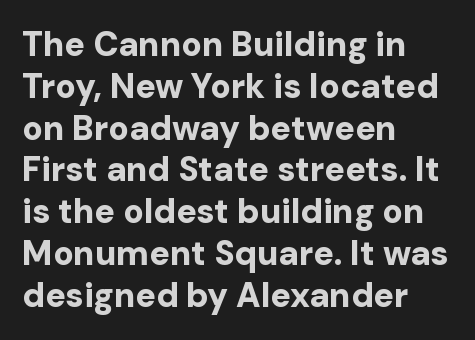
{"serif": "no", "italic": "no", "bold": "yes", "weight": "bold", "width": "normal", "stroke_contrast": "low", "x_height": "medium", "monospaced": "no", "underline": "no", "align": "left", "line_spacing_ratio": 1.23, "letter_spacing": "normal", "letter_spacing_em": 0.0, "glyph_px": 34}
